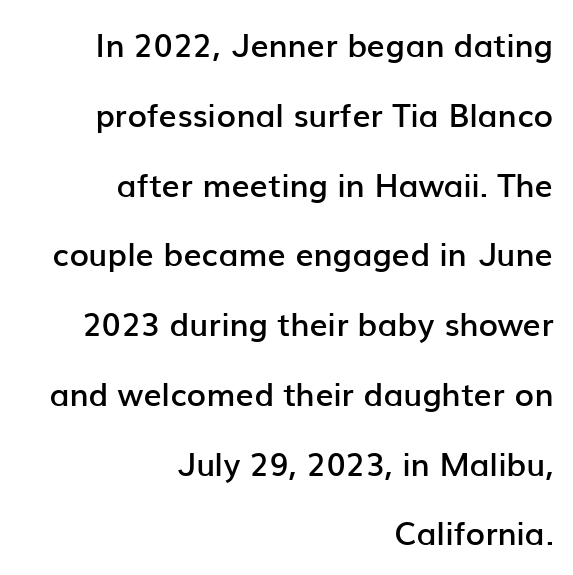
Q: Is the text bold? A: Semi-bold.
Q: Is the text italic (slanted)? A: No, it is upright.
Q: Is the typeface a serif or a sans-serif typeface? A: Sans-serif.
Q: Is the text underlined? A: No.
Q: How is the paragraph aligned? A: Right-aligned.
Q: Is the spacing between letters normal or unusually wide? A: Normal.
Q: Is the spacing between lines tight, normal or loose? A: Loose.
Q: Width (condensed, normal, or wide)? A: Normal.
Q: Stroke contrast? A: Low.
Q: x-height? A: Medium.
Q: Monospaced? A: No.
